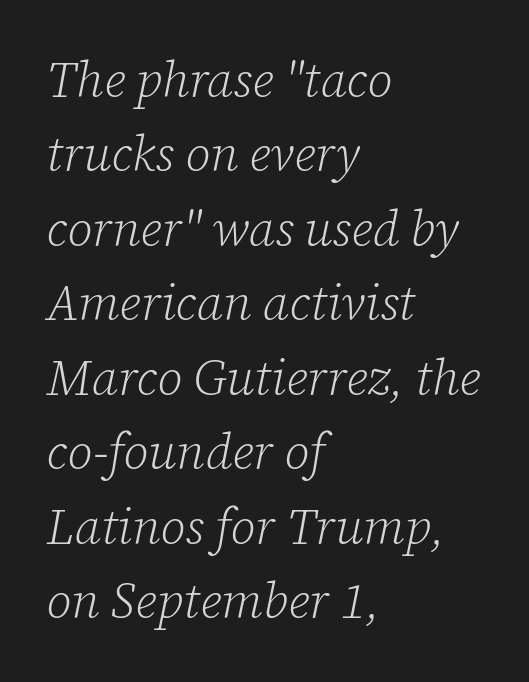
The image shows 49 px light serif type, italic (leaning right); set left-aligned, normal line spacing (1.52x), normal letter spacing, not underlined; low stroke contrast and a medium x-height.
